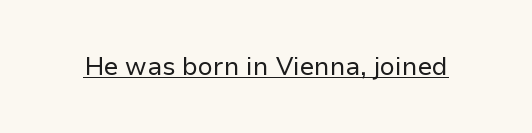
Q: Is the text bold? A: No.
Q: Is the text italic (slanted)? A: No, it is upright.
Q: Is the text underlined? A: Yes.
Q: Is the spacing between letters normal or unusually wide? A: Normal.
